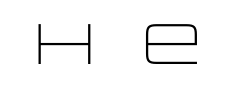
Stems here are at most as thick as an everyday book face. The rendering shows plain stroke endings on the letterforms — a sans-serif design. Spacing verdict: proportional, widths tailored to each character. Vertical strokes here are truly vertical.
